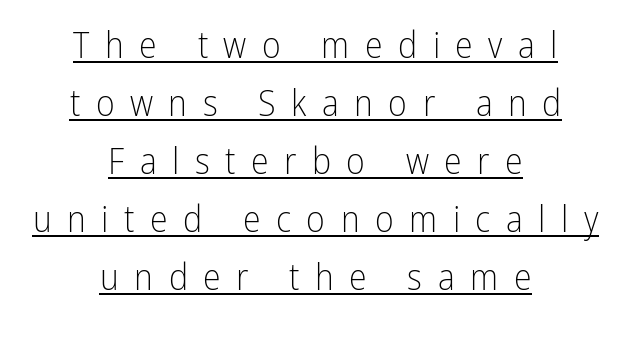
{"serif": "no", "italic": "no", "bold": "no", "weight": "light", "width": "condensed", "stroke_contrast": "low", "x_height": "medium", "monospaced": "no", "underline": "yes", "align": "center", "line_spacing": "normal", "line_spacing_ratio": 1.61, "letter_spacing": "wide", "letter_spacing_em": 0.43, "glyph_px": 36}
